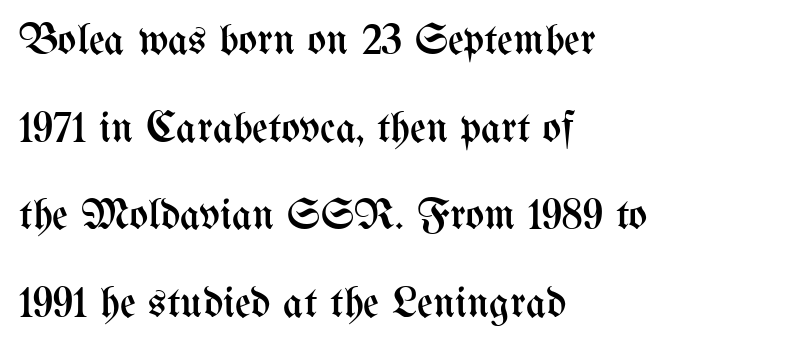
The ragged edge is on the right, which tells us the setting is flush left. The cut favours lightness, reaching ordinary text weight at its darkest. Compared with typical body copy, the letter spacing here is the same. One glance says open: line gaps are wider than usual.
